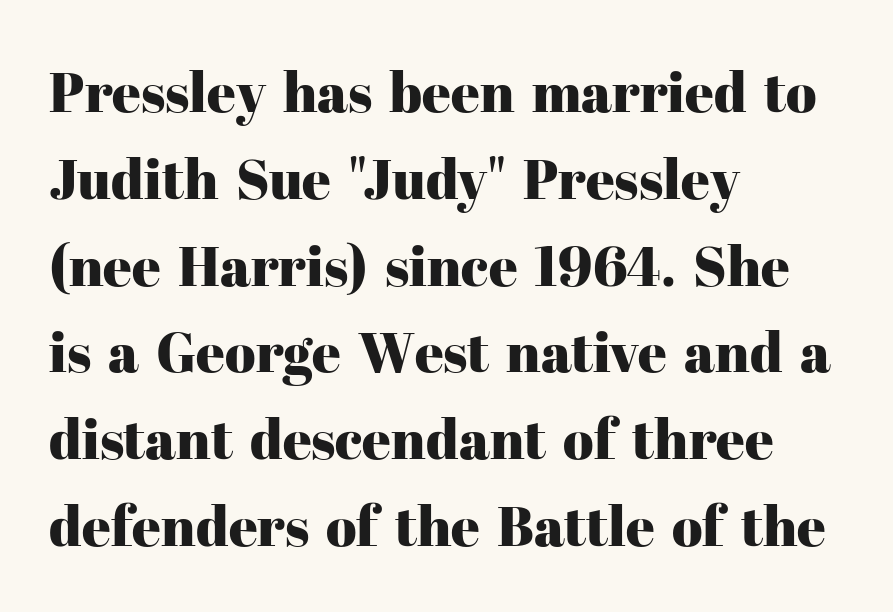
Nobody drew a line under any word here. Does the lettering tilt? It doesn't — this is upright. Looks like regular typesetting: each glyph gets only the width it needs. Each new line begins a customary step beneath the previous one. A typesetter would call this zero additional tracking.
